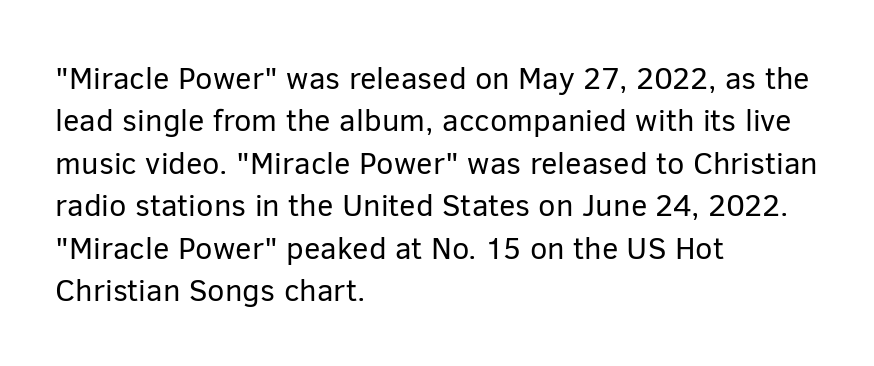
Nope, no serifs anywhere on these letters. Notice how descenders clear the ascenders below comfortably — that's standard leading. Letters have the restrained weight of plain body copy at most. Just letters on the line, the space beneath them empty.
